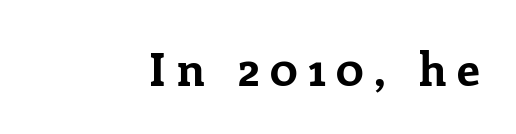
To sum up the face: it has serifs. What stands out about the letter spacing? Its width — letters are far apart. Teacher's note: observe the even right margin — that is flush-right alignment. Varying glyph widths throughout — classic text-font behaviour.
